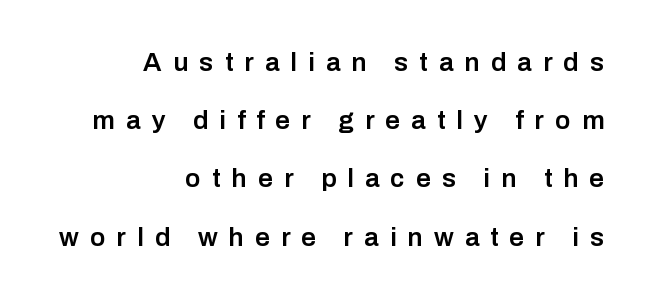
The image shows 26 px text type, upright; set right-aligned, loose line spacing (2.24x), unusually wide letter spacing (+0.43 em), not underlined.
